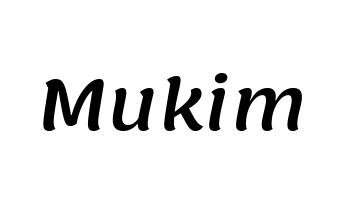
The image shows 68 px sans-serif type; set normal letter spacing, not underlined; medium stroke contrast and a large x-height.
